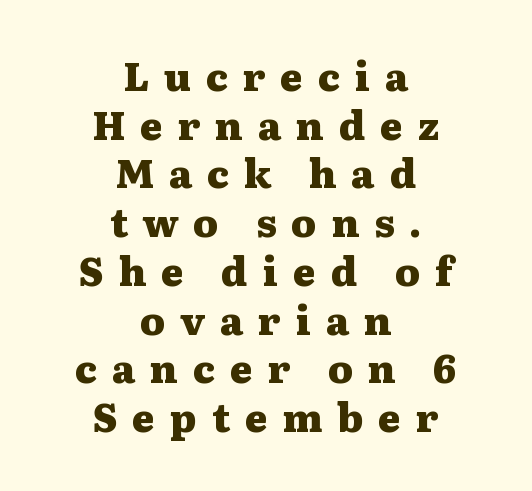
{"serif": "yes", "italic": "no", "bold": "yes", "weight": "heavy", "width": "wide", "stroke_contrast": "medium", "x_height": "medium", "monospaced": "no", "underline": "no", "align": "center", "line_spacing": "normal", "line_spacing_ratio": 1.25, "letter_spacing": "wide", "letter_spacing_em": 0.38, "glyph_px": 39}
